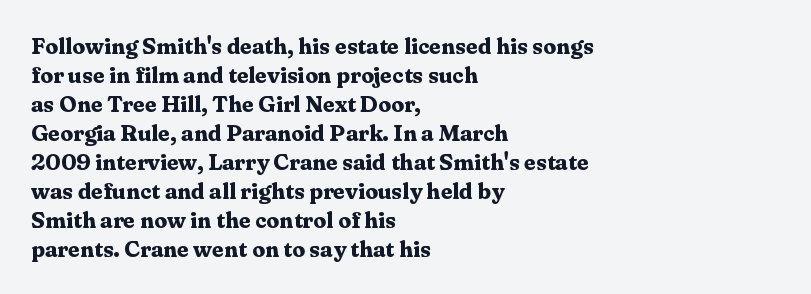
The typography opts for an upright posture over an oblique one. What weight is shown? A full bold with thick strokes. How would I describe the line gaps? Plain and ordinary. Each line starts at the same left margin while the right side varies.
